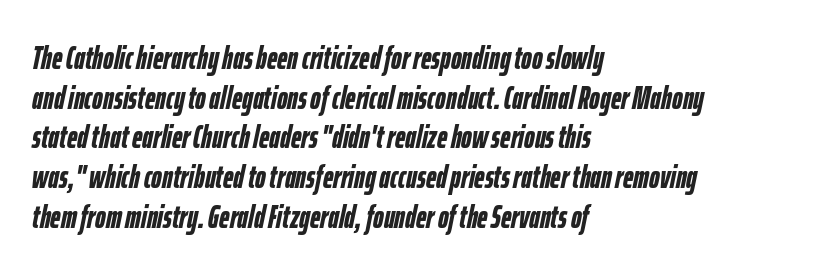
Pretty heavy lettering here — definitely bold. The letters advance in unequal steps, a hallmark of proportional type. The passage shown leans; its letterforms are oblique. A typesetter would call this zero additional tracking. Check under the words: just untouched page.
